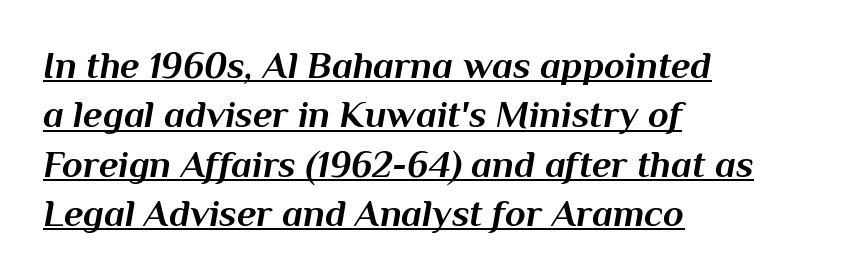
In terms of posture, this sample is oblique. Each line of the rendering has a horizontal stroke beneath the glyphs. Compared with typical paragraphs, the rows here are spaced about the same. The lines in this sample share a left origin and differ only in where they stop. What stands out about the letter spacing? Nothing — it is the standard amount.
